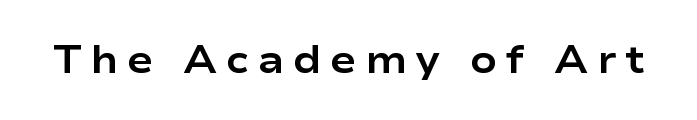
You'd pick this weight for a headline — it's a proper bold. The baseline area is clear. These lines are rendered in a variable-pitch font. The type is letterspaced generously, with wide tracking. This rendering employs a face without finishing strokes, i.e., a sans-serif. You can tell it's not italic because the verticals are truly vertical.
